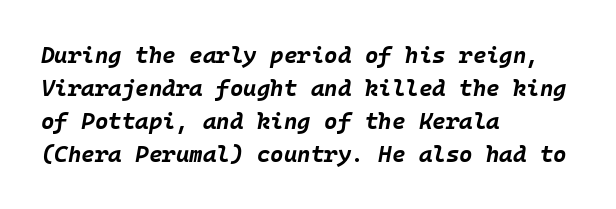
{"italic": "yes", "lean": "right", "slant_degrees": 10, "bold": "yes", "underline": "no", "align": "left", "line_spacing": "normal", "line_spacing_ratio": 1.43, "letter_spacing": "normal", "letter_spacing_em": 0.0, "glyph_px": 23}
